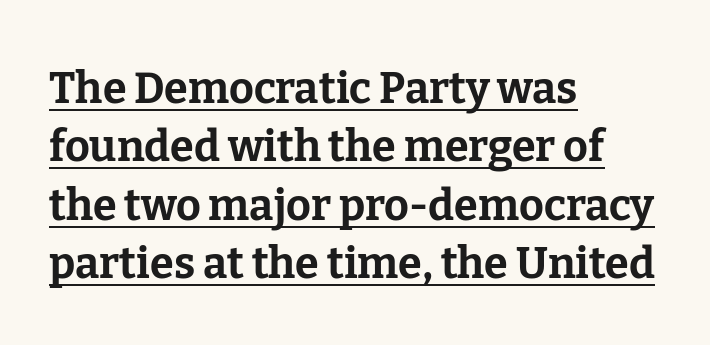
Q: Is the text bold? A: Yes.
Q: Is the text italic (slanted)? A: No, it is upright.
Q: Is the typeface a serif or a sans-serif typeface? A: Serif.
Q: Is the text underlined? A: Yes.
Q: How is the paragraph aligned? A: Left-aligned.
Q: Is the spacing between letters normal or unusually wide? A: Normal.
Q: Is the spacing between lines tight, normal or loose? A: Normal.
Q: Width (condensed, normal, or wide)? A: Normal.
Q: Stroke contrast? A: Low.
Q: x-height? A: Medium.
Q: Monospaced? A: No.
